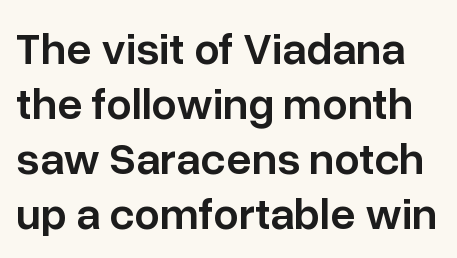
The image shows 45 px semibold sans-serif type, upright; set line spacing 1.22x, normal letter spacing, not underlined; low stroke contrast and a medium x-height.
